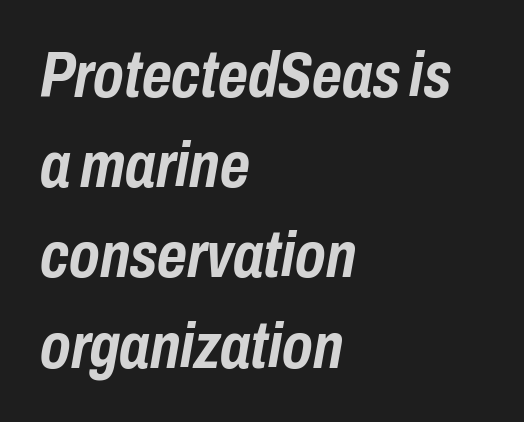
The image shows 64 px semibold, condensed type, italic (leaning right); set left-aligned, normal line spacing (1.41x), normal letter spacing, not underlined; low stroke contrast and a medium x-height.
